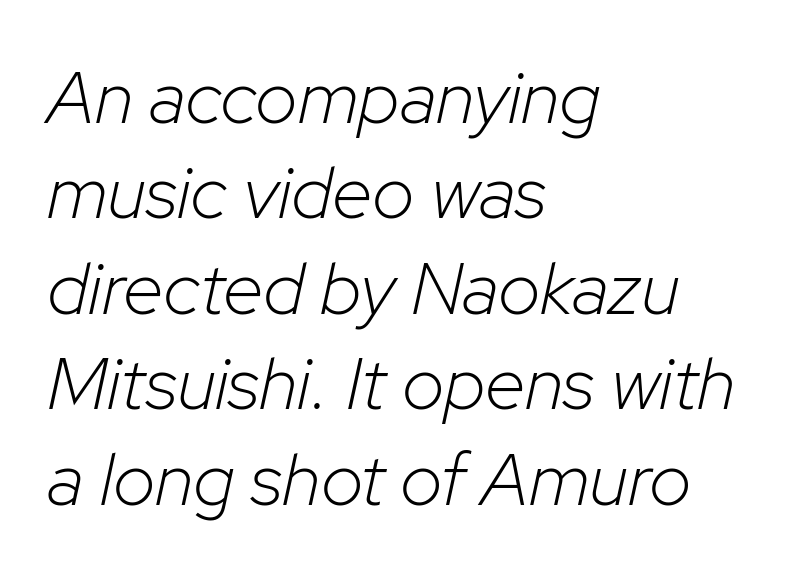
The image shows 74 px light type, italic (leaning right); set left-aligned, normal line spacing (1.29x), normal letter spacing, not underlined; low stroke contrast and a medium x-height.
